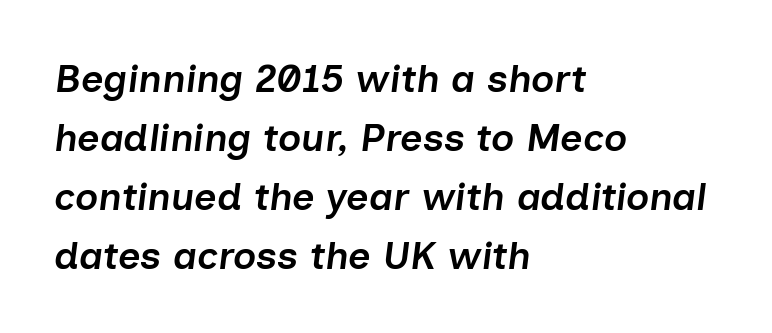
{"italic": "yes", "lean": "right", "slant_degrees": 7, "bold": "semi", "weight": "semibold", "width": "normal", "stroke_contrast": "low", "x_height": "medium", "monospaced": "no", "underline": "no", "align": "left", "line_spacing": "normal", "line_spacing_ratio": 1.51, "letter_spacing": "normal", "letter_spacing_em": 0.0, "glyph_px": 39}
